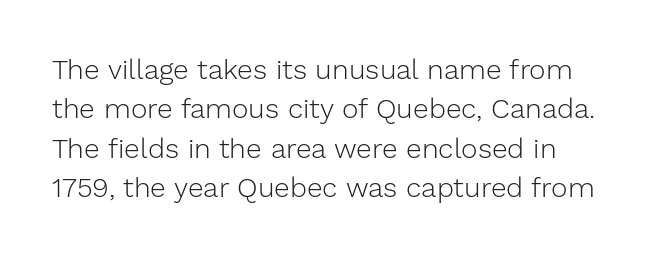
Weight: in the light-to-regular range. Compared with typical body copy, the letter spacing here is the same. Style check: upright. The rendering uses natural spacing where letterforms have individual widths. A bare baseline throughout the passage.
